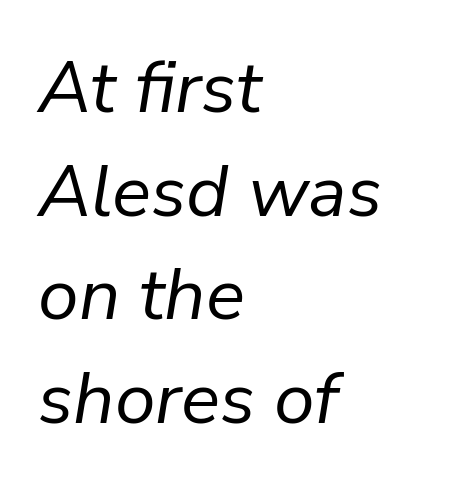
Q: Is the text bold? A: No.
Q: Is the text italic (slanted)? A: Yes, it leans right by about 9 degrees.
Q: Is the text underlined? A: No.
Q: How is the paragraph aligned? A: Left-aligned.
Q: Is the spacing between letters normal or unusually wide? A: Normal.
Q: Is the spacing between lines tight, normal or loose? A: Normal.
Q: Width (condensed, normal, or wide)? A: Normal.
Q: Stroke contrast? A: Low.
Q: x-height? A: Medium.
Q: Monospaced? A: No.
